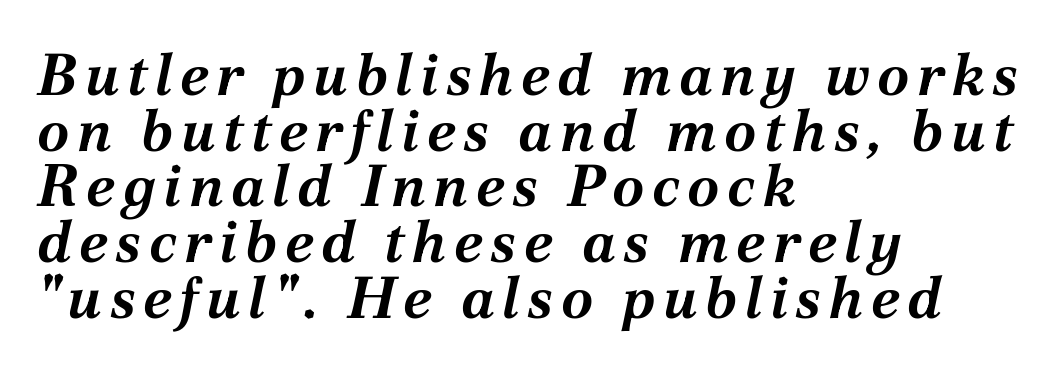
{"italic": "yes", "lean": "right", "slant_degrees": 12, "bold": "yes", "weight": "bold", "width": "normal", "stroke_contrast": "medium", "x_height": "medium", "monospaced": "no", "underline": "no", "align": "left", "line_spacing": "tight", "line_spacing_ratio": 0.96, "glyph_px": 58}
